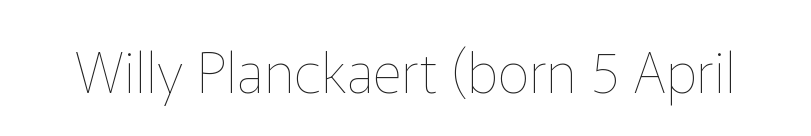
The image shows 57 px thin type, upright; set normal letter spacing, not underlined; low stroke contrast and a medium x-height.
